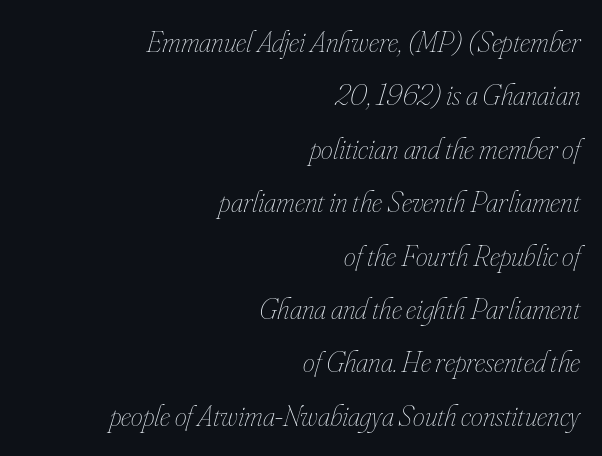
{"italic": "yes", "lean": "right", "slant_degrees": 16, "bold": "no", "weight": "thin", "width": "condensed", "stroke_contrast": "low", "x_height": "small", "monospaced": "no", "underline": "no", "align": "right", "line_spacing_ratio": 1.78, "letter_spacing": "normal", "letter_spacing_em": 0.0, "glyph_px": 30}
